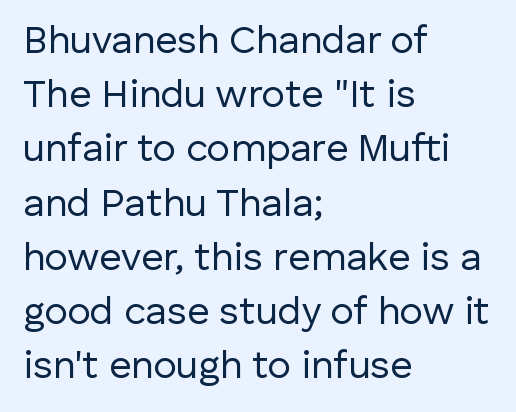
Q: Is the text bold? A: No.
Q: Is the text italic (slanted)? A: No, it is upright.
Q: Is the typeface a serif or a sans-serif typeface? A: Sans-serif.
Q: Is the text underlined? A: No.
Q: How is the paragraph aligned? A: Left-aligned.
Q: Is the spacing between letters normal or unusually wide? A: Normal.
Q: Is the spacing between lines tight, normal or loose? A: Normal.
Q: Width (condensed, normal, or wide)? A: Normal.
Q: Stroke contrast? A: Low.
Q: x-height? A: Medium.
Q: Monospaced? A: No.
